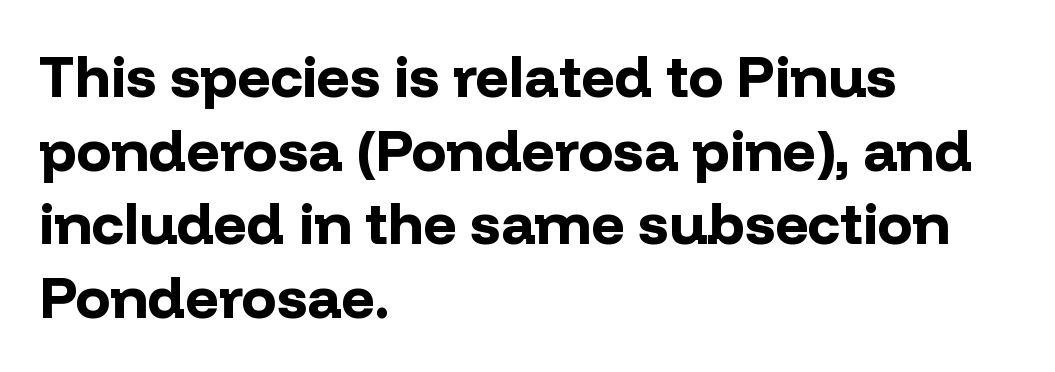
The image shows 58 px bold sans-serif type, upright; set left-aligned, normal line spacing (1.27x), normal letter spacing, not underlined; low stroke contrast and a medium x-height.
